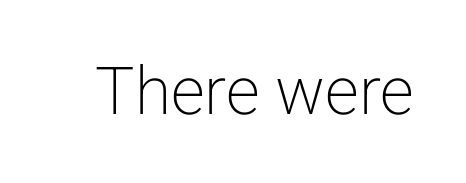
The image shows 66 px light sans-serif type, upright; set normal letter spacing, not underlined; low stroke contrast and a medium x-height.
